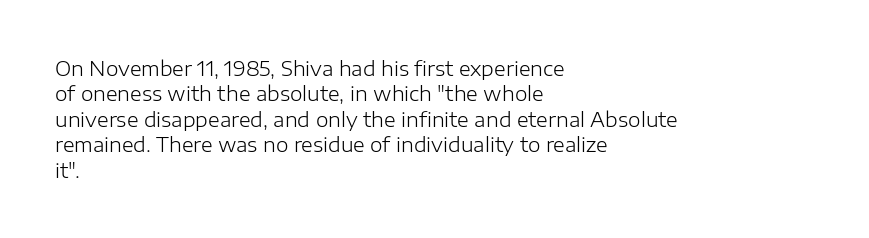
Q: Is the text bold? A: No.
Q: Is the text italic (slanted)? A: No, it is upright.
Q: Is the text underlined? A: No.
Q: How is the paragraph aligned? A: Left-aligned.
Q: Is the spacing between letters normal or unusually wide? A: Normal.
Q: Is the spacing between lines tight, normal or loose? A: Normal.
